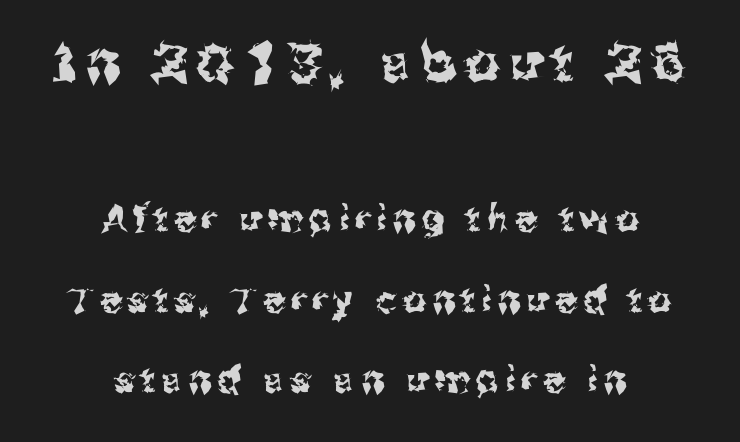
The image shows 54 px sans-serif type, upright; set centered, loose line spacing (2.24x), not underlined; the first (top) block is 1.5x larger; medium stroke contrast and a medium x-height.
